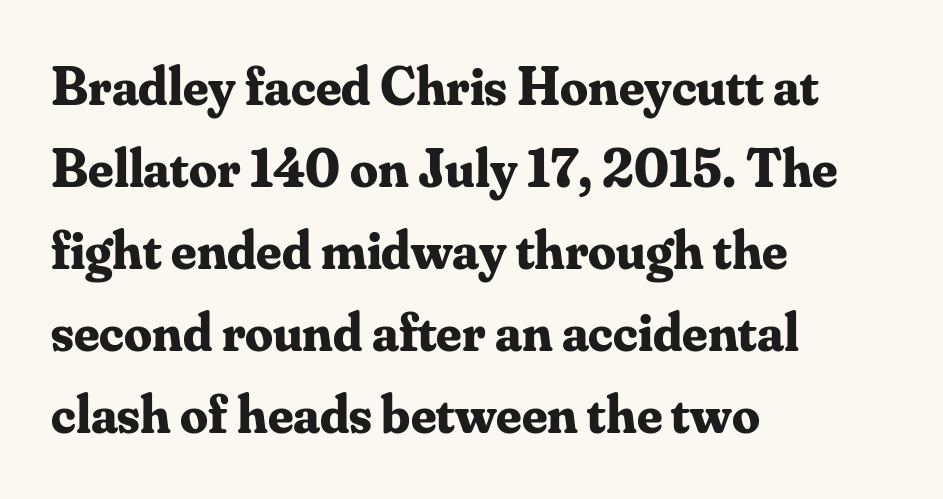
Q: Is the text bold? A: Yes.
Q: Is the text italic (slanted)? A: No, it is upright.
Q: Is the typeface a serif or a sans-serif typeface? A: Serif.
Q: Is the text underlined? A: No.
Q: How is the paragraph aligned? A: Left-aligned.
Q: Is the spacing between letters normal or unusually wide? A: Normal.
Q: Is the spacing between lines tight, normal or loose? A: Normal.
Q: Width (condensed, normal, or wide)? A: Normal.
Q: Stroke contrast? A: Medium.
Q: x-height? A: Small.
Q: Monospaced? A: No.
